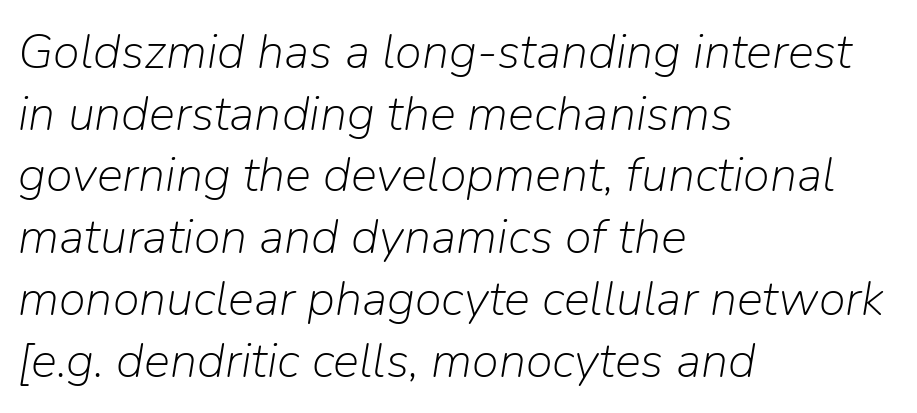
Do the characters align in a grid? No, the font is proportional. Students, observe: this is what conventionally led text looks like. Posture: slanted. Left-aligned paragraph, ragged on the right. Is the type heavy? It reads as light-to-regular instead. Honestly, there is no underline to notice here at all.
